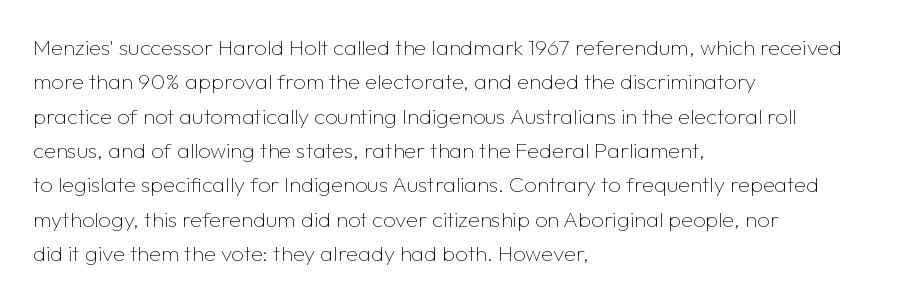
{"italic": "no", "bold": "no", "underline": "no", "align": "left", "line_spacing": "normal", "line_spacing_ratio": 1.56, "letter_spacing": "normal", "letter_spacing_em": 0.0, "glyph_px": 22}
